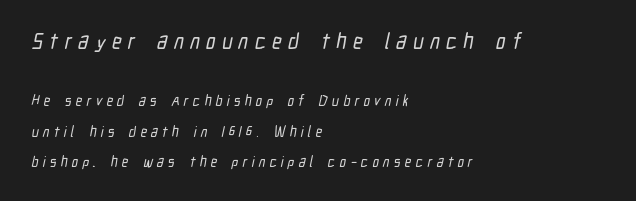
Glance below the letters and you will spot only blank space. Teacher's note: observe the even left margin — that is flush-left alignment. These lines stand farther apart than default settings would place them. Is the letter spacing exaggerated? Yes — the characters are pushed far apart. If you squint, the top block still reads clearly — it's the larger of the two.
